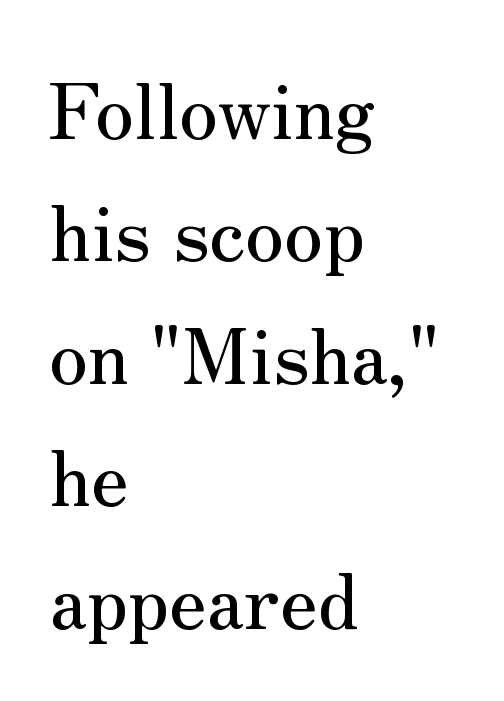
The image shows 77 px serif type, upright; set left-aligned, normal line spacing (1.59x), normal letter spacing, not underlined; medium stroke contrast and a small x-height.
